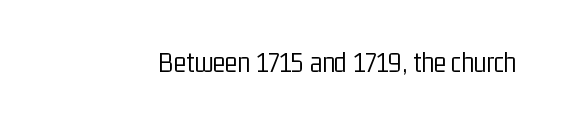
The image shows 29 px light, condensed sans-serif type, upright; set normal letter spacing, not underlined; low stroke contrast and a medium x-height.
